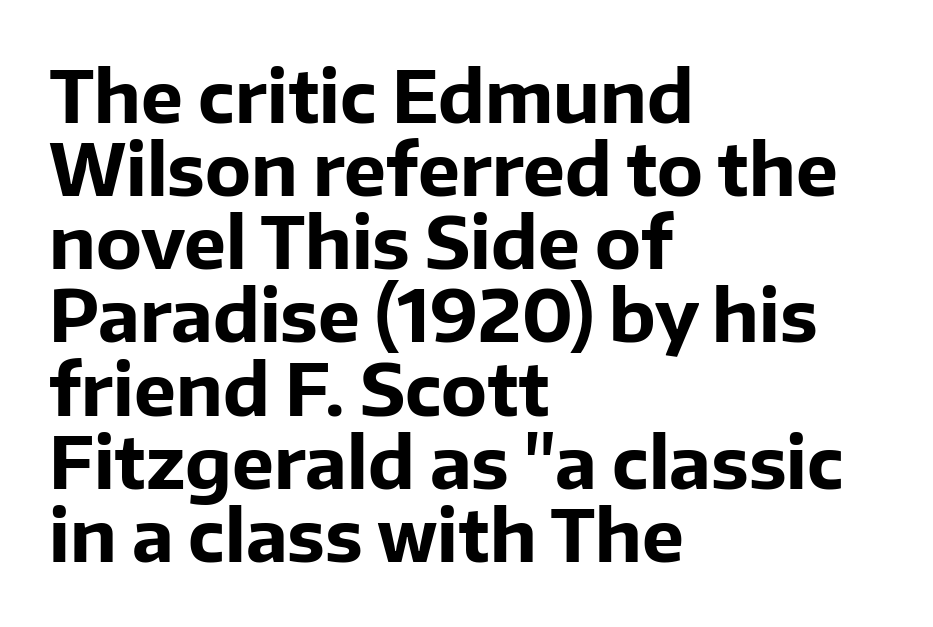
The image shows 71 px bold sans-serif type, upright; set left-aligned, tight line spacing (1.03x), normal letter spacing, not underlined; low stroke contrast and a medium x-height.
